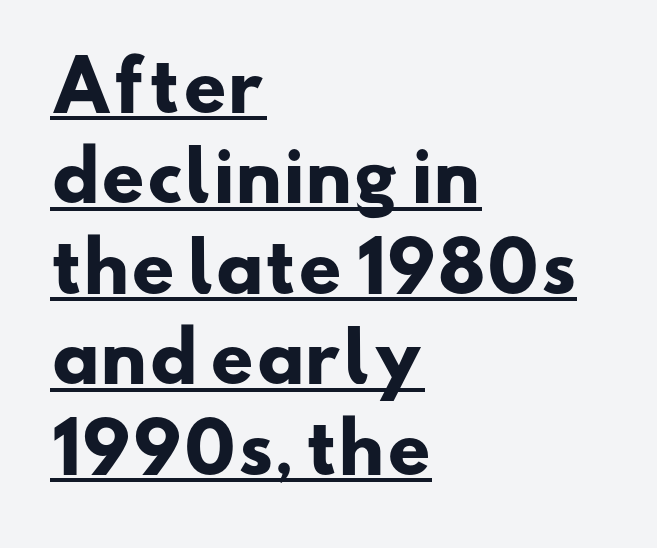
What decoration does the sample have? An underline. A classic flush-left, rag-right setting is used for this passage. Compared with an ordinary text face, these strokes are far heavier — a full bold. Normally led — the rows are evenly, conventionally spaced. You could call the tracking neutral — neither tight nor loose.
